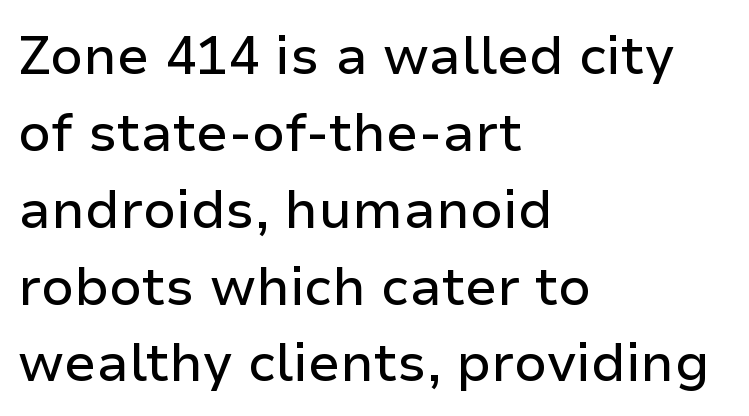
The image shows 53 px sans-serif type, upright; set left-aligned, normal line spacing (1.45x), normal letter spacing, not underlined; low stroke contrast and a medium x-height.
